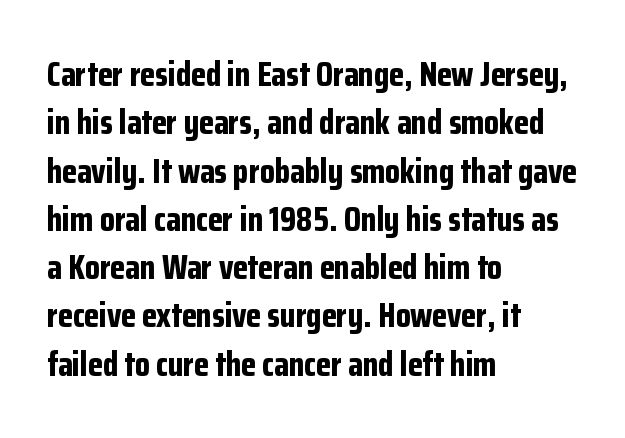
The image shows 34 px bold, condensed sans-serif type, upright; set left-aligned, normal line spacing (1.42x), normal letter spacing, not underlined; low stroke contrast and a medium x-height.
